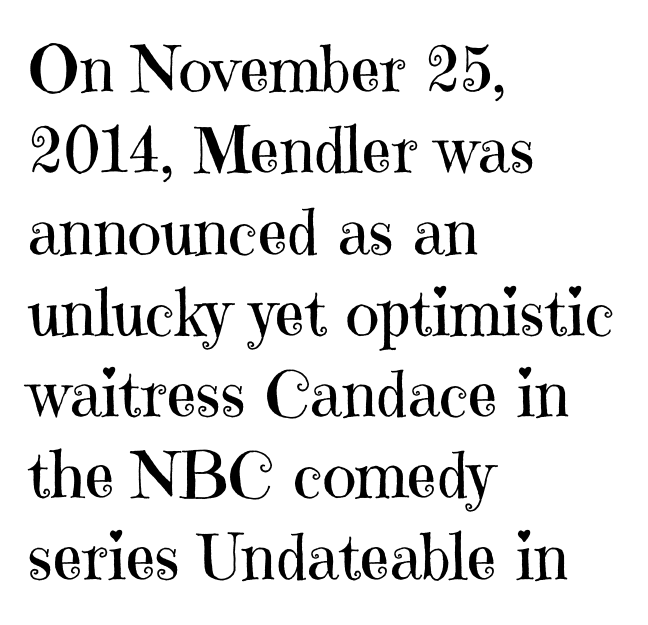
Vertically, the passage feels balanced, rows spaced as you'd expect. No word sits above an underline. Every row of glyphs begins at an identical x-position on the left. The type sits square on the baseline with zero lean. Spacing verdict: proportional, widths tailored to each character. Counters stay open thanks to moderate or lighter strokes.
